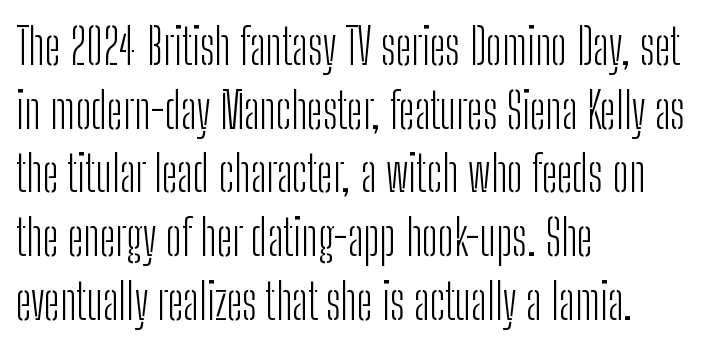
The image shows 49 px light, condensed sans-serif type, upright; set left-aligned, normal line spacing (1.3x), normal letter spacing, not underlined; low stroke contrast and a medium x-height.
